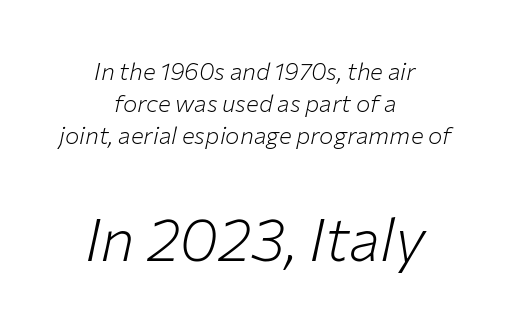
Q: Is the text bold? A: No.
Q: Is the text italic (slanted)? A: Yes, it leans right by about 12 degrees.
Q: Is the text underlined? A: No.
Q: How is the paragraph aligned? A: Centered.
Q: Is the spacing between letters normal or unusually wide? A: Normal.
Q: Is the spacing between lines tight, normal or loose? A: Normal.
Q: Which block of text is set in a larger size, the first (top) or the second (bottom)? A: The second (bottom) one.
Q: Width (condensed, normal, or wide)? A: Normal.
Q: Stroke contrast? A: Low.
Q: x-height? A: Medium.
Q: Monospaced? A: No.
